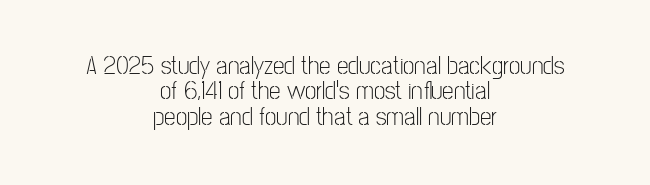
The image shows 26 px text type, upright; set centered, tight line spacing (0.98x), normal letter spacing, not underlined.
